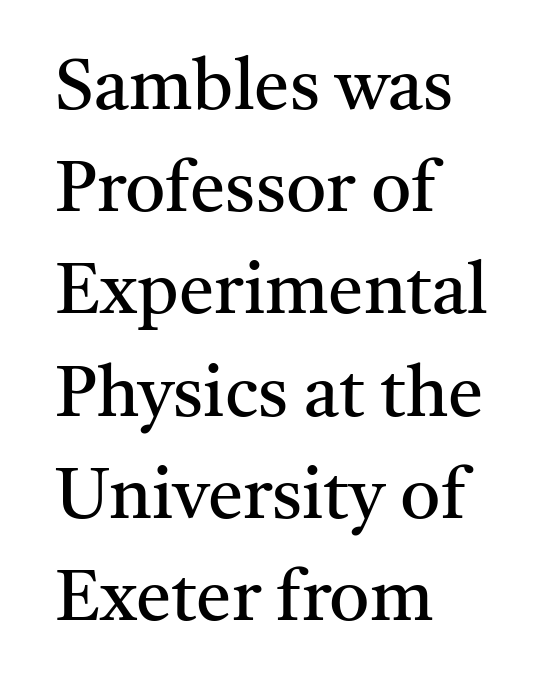
The image shows 71 px regular-weight serif type, upright; set left-aligned, normal line spacing (1.44x), normal letter spacing, not underlined; medium stroke contrast and a medium x-height.
